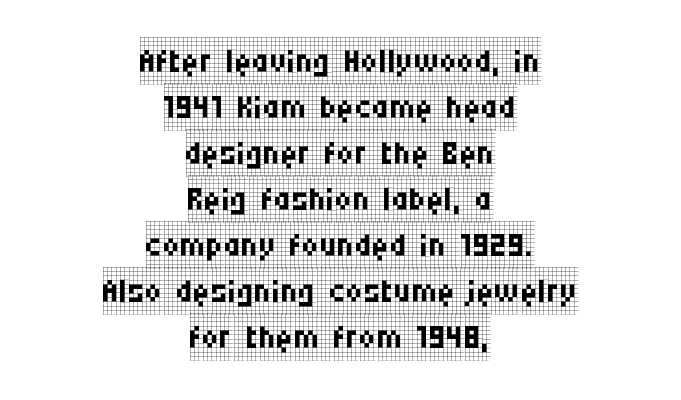
Q: Is the text bold? A: No.
Q: Is the text italic (slanted)? A: No, it is upright.
Q: Is the typeface a serif or a sans-serif typeface? A: Serif.
Q: Is the text underlined? A: No.
Q: How is the paragraph aligned? A: Centered.
Q: Is the spacing between letters normal or unusually wide? A: Normal.
Q: Is the spacing between lines tight, normal or loose? A: Tight.
Q: Width (condensed, normal, or wide)? A: Condensed.
Q: Stroke contrast? A: Low.
Q: x-height? A: Large.
Q: Monospaced? A: No.
